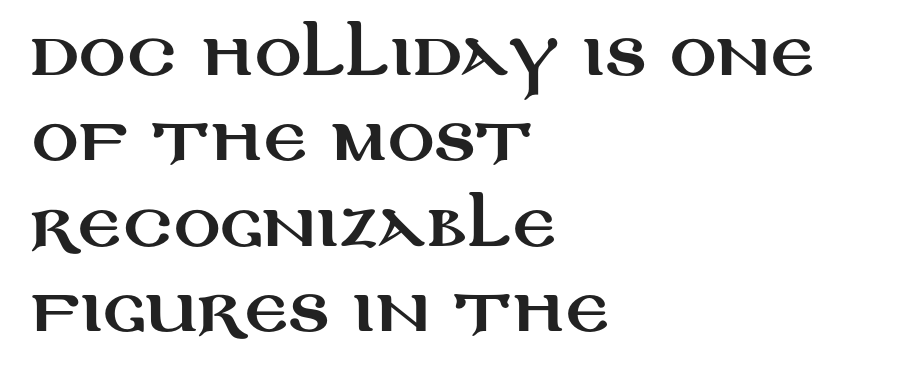
{"serif": "no", "italic": "no", "width": "wide", "stroke_contrast": "medium", "x_height": "large", "monospaced": "no", "underline": "no", "align": "left", "line_spacing": "normal", "line_spacing_ratio": 1.47, "letter_spacing": "normal", "letter_spacing_em": 0.0, "glyph_px": 58}
